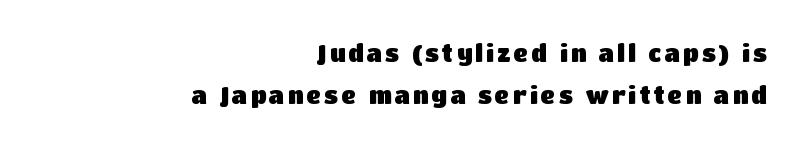
{"italic": "no", "bold": "yes", "underline": "no", "align": "right", "line_spacing_ratio": 1.82, "glyph_px": 23}
